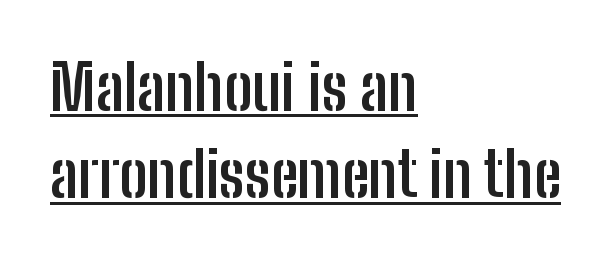
{"serif": "no", "italic": "no", "bold": "yes", "weight": "semibold", "width": "condensed", "stroke_contrast": "low", "x_height": "medium", "monospaced": "no", "underline": "yes", "align": "left", "line_spacing": "normal", "line_spacing_ratio": 1.41, "letter_spacing": "normal", "letter_spacing_em": 0.0, "glyph_px": 62}
